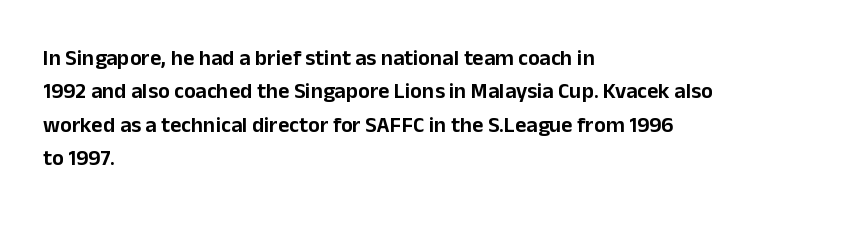
{"italic": "no", "underline": "no", "align": "left", "line_spacing": "normal", "line_spacing_ratio": 1.52, "letter_spacing": "normal", "letter_spacing_em": 0.0, "glyph_px": 22}
